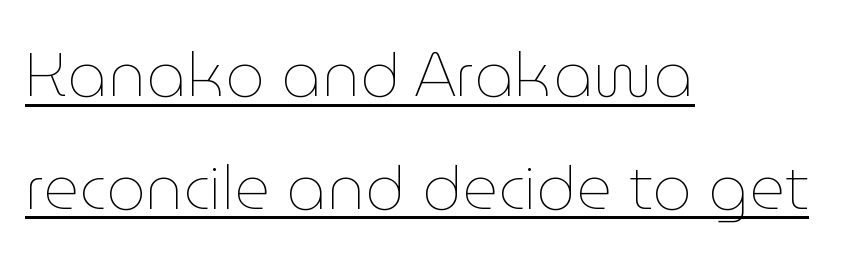
The image shows 62 px thin type, upright; set left-aligned, line spacing 1.82x, normal letter spacing, underlined; low stroke contrast and a medium x-height.
